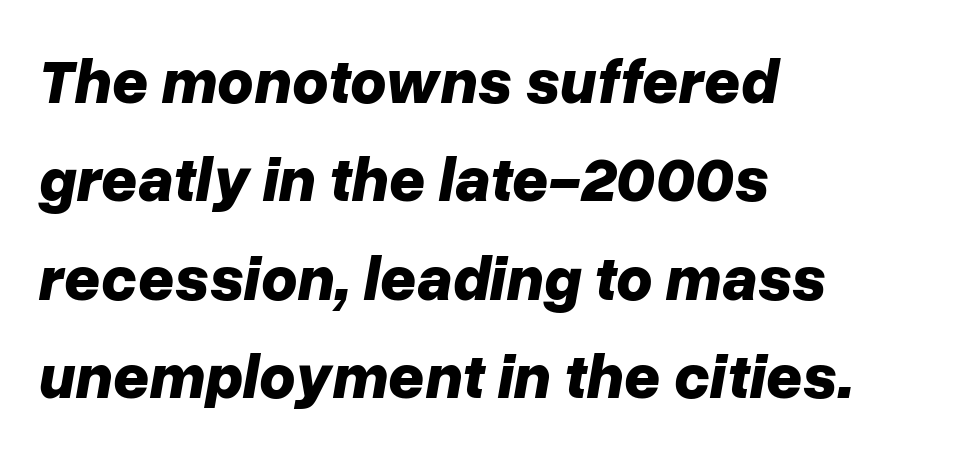
Q: Is the text bold? A: Yes.
Q: Is the text italic (slanted)? A: Yes, it leans right by about 10 degrees.
Q: Is the text underlined? A: No.
Q: How is the paragraph aligned? A: Left-aligned.
Q: Is the spacing between letters normal or unusually wide? A: Normal.
Q: Is the spacing between lines tight, normal or loose? A: Normal.
Q: Width (condensed, normal, or wide)? A: Normal.
Q: Stroke contrast? A: Low.
Q: x-height? A: Medium.
Q: Monospaced? A: No.
